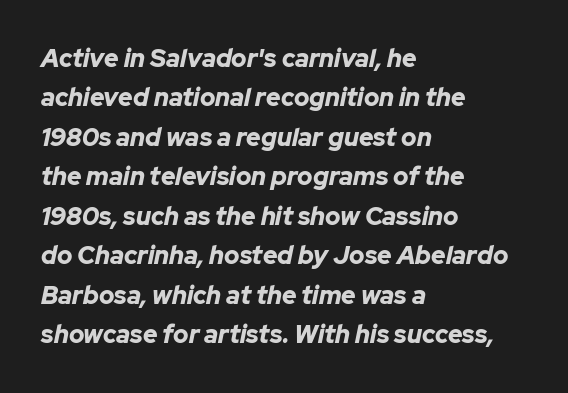
The image shows 25 px bold type, italic (leaning right); set left-aligned, normal line spacing (1.58x), normal letter spacing, not underlined.
